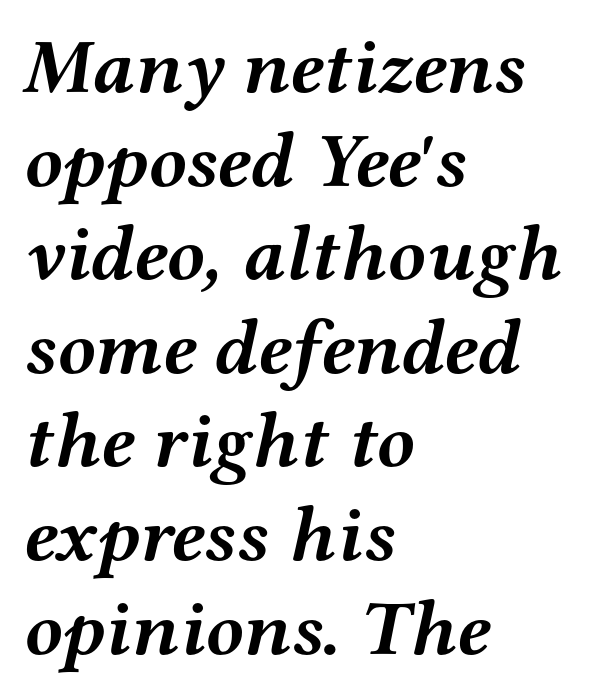
The image shows 78 px semibold, wide serif type, italic (leaning right); set left-aligned, line spacing 1.2x, normal letter spacing, not underlined; medium stroke contrast and a medium x-height.
